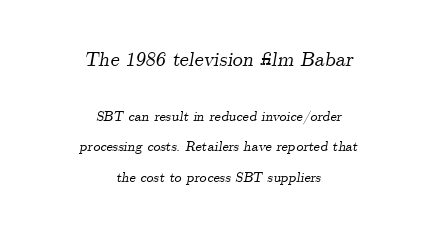
{"italic": "yes", "lean": "right", "slant_degrees": 9, "underline": "no", "align": "center", "line_spacing": "loose", "line_spacing_ratio": 2.18, "letter_spacing": "normal", "letter_spacing_em": 0.0, "larger_block": "first", "size_ratio": 1.43, "glyph_px": 20}
